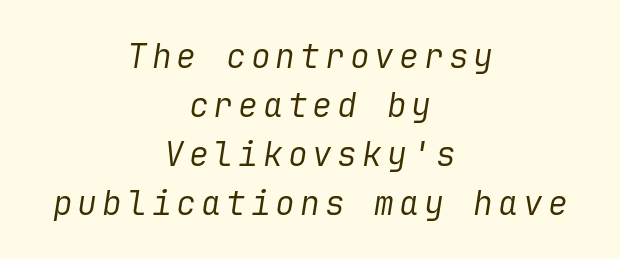
Which margin do the lines hug? Neither — every line sits in the middle. Summary of vertical rhythm: regular, with standard interline spacing. The foot of each line stays bare and open. Would a proofreader flag this as italicized? Yes. Ink coverage per letter is moderate at most.
